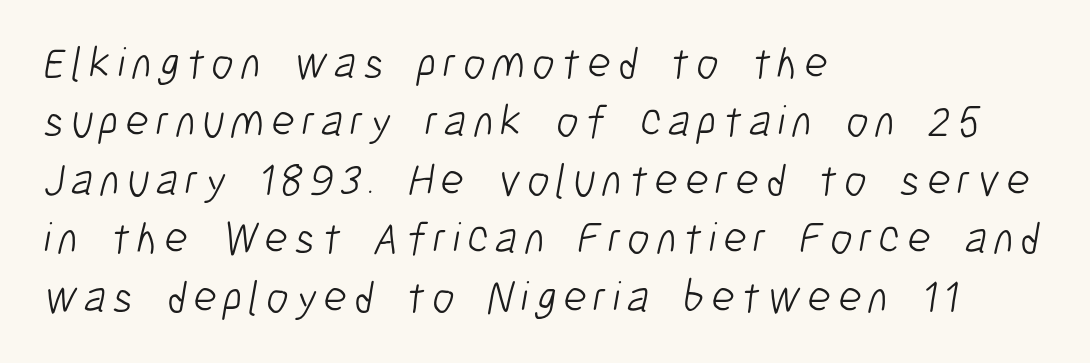
Q: Is the text bold? A: No.
Q: Is the typeface a serif or a sans-serif typeface? A: Sans-serif.
Q: Is the text underlined? A: No.
Q: How is the paragraph aligned? A: Left-aligned.
Q: Is the spacing between lines tight, normal or loose? A: Normal.
Q: Width (condensed, normal, or wide)? A: Condensed.
Q: Stroke contrast? A: Low.
Q: x-height? A: Medium.
Q: Monospaced? A: No.
